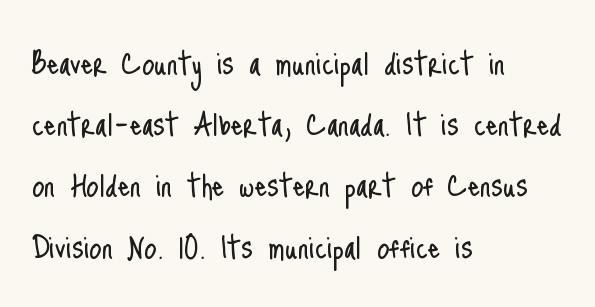
{"serif": "no", "italic": "no", "bold": "no", "weight": "light", "width": "condensed", "stroke_contrast": "low", "x_height": "small", "monospaced": "no", "underline": "no", "align": "left", "line_spacing": "normal", "line_spacing_ratio": 1.57, "letter_spacing": "normal", "letter_spacing_em": 0.0, "glyph_px": 39}
